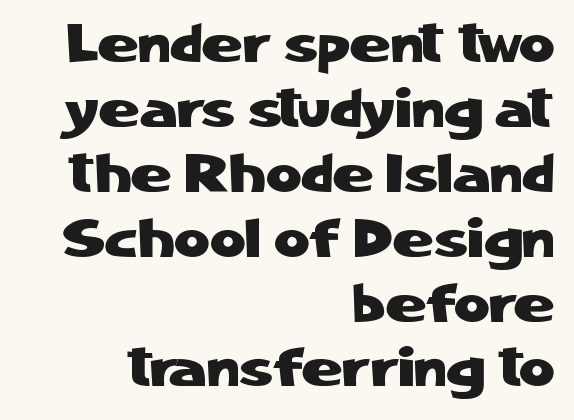
The image shows 55 px sans-serif type, upright; set right-aligned, line spacing 1.18x, normal letter spacing, not underlined; low stroke contrast and a medium x-height.
